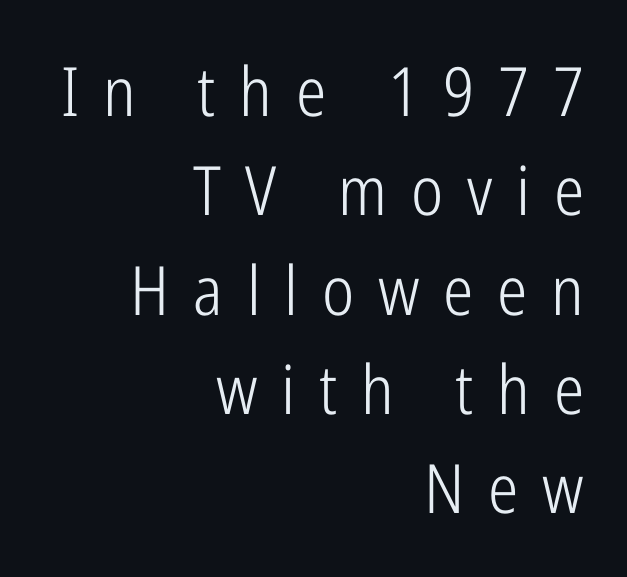
Q: Is the text bold? A: No.
Q: Is the text italic (slanted)? A: No, it is upright.
Q: Is the typeface a serif or a sans-serif typeface? A: Sans-serif.
Q: Is the text underlined? A: No.
Q: How is the paragraph aligned? A: Right-aligned.
Q: Is the spacing between letters normal or unusually wide? A: Unusually wide.
Q: Is the spacing between lines tight, normal or loose? A: Normal.
Q: Width (condensed, normal, or wide)? A: Condensed.
Q: Stroke contrast? A: Low.
Q: x-height? A: Medium.
Q: Monospaced? A: No.
